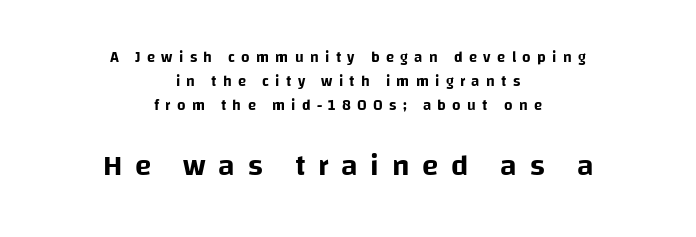
{"serif": "no", "italic": "no", "width": "normal", "stroke_contrast": "low", "x_height": "large", "monospaced": "no", "underline": "no", "align": "center", "line_spacing": "normal", "line_spacing_ratio": 1.59, "letter_spacing": "wide", "letter_spacing_em": 0.42, "larger_block": "second", "size_ratio": 2.0, "glyph_px": 30}
